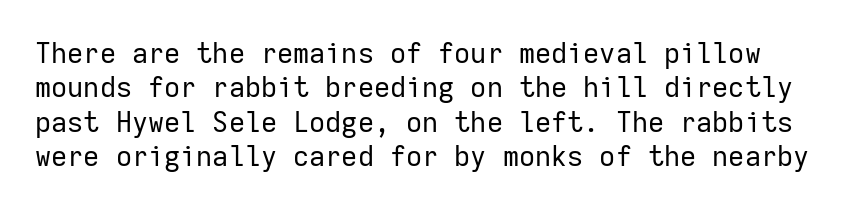
The image shows 28 px regular-weight sans-serif type, upright, monospaced; set line spacing 1.23x, normal letter spacing, not underlined; low stroke contrast and a medium x-height.
